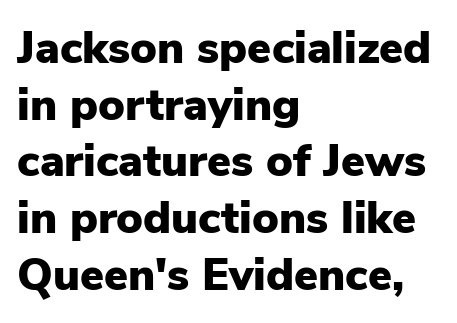
Q: Is the text bold? A: Yes.
Q: Is the text italic (slanted)? A: No, it is upright.
Q: Is the typeface a serif or a sans-serif typeface? A: Sans-serif.
Q: Is the text underlined? A: No.
Q: How is the paragraph aligned? A: Left-aligned.
Q: Is the spacing between letters normal or unusually wide? A: Normal.
Q: Is the spacing between lines tight, normal or loose? A: Normal.
Q: Width (condensed, normal, or wide)? A: Normal.
Q: Stroke contrast? A: Low.
Q: x-height? A: Medium.
Q: Monospaced? A: No.
